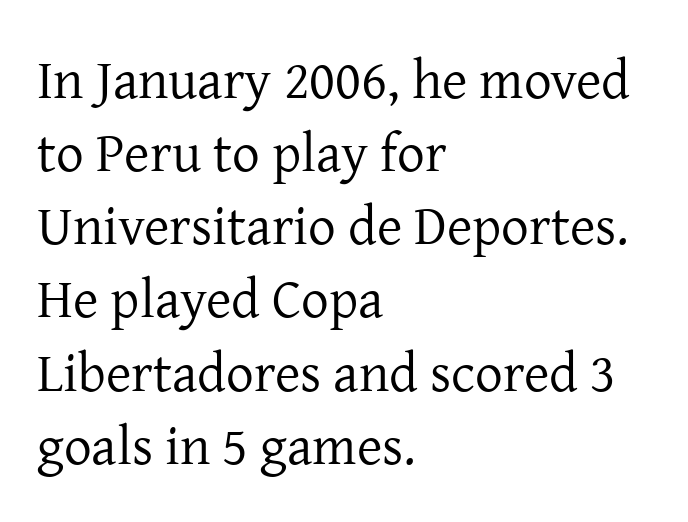
Summary of weight: not heavy and not bold. How would I describe the line gaps? Plain and ordinary. You could not count columns in this text — the font is proportionally spaced. A clean baseline with only descenders dipping below it. Italic? Not at all — the glyphs are vertical. Check where the strokes stop: tiny serifs finish them off.
